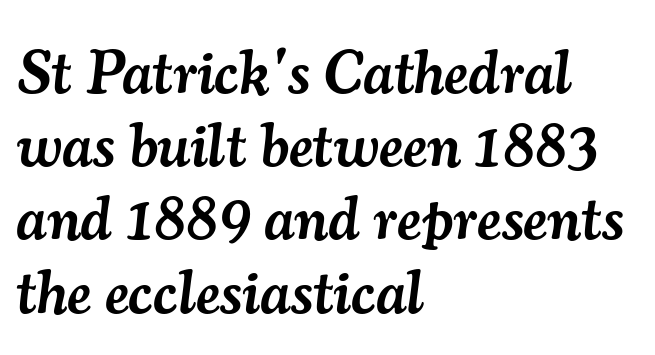
Q: Is the text bold? A: Semi-bold.
Q: Is the text italic (slanted)? A: Yes, it leans right by about 7 degrees.
Q: Is the typeface a serif or a sans-serif typeface? A: Serif.
Q: Is the text underlined? A: No.
Q: How is the paragraph aligned? A: Left-aligned.
Q: Is the spacing between letters normal or unusually wide? A: Normal.
Q: Width (condensed, normal, or wide)? A: Normal.
Q: Stroke contrast? A: Medium.
Q: x-height? A: Small.
Q: Monospaced? A: No.
